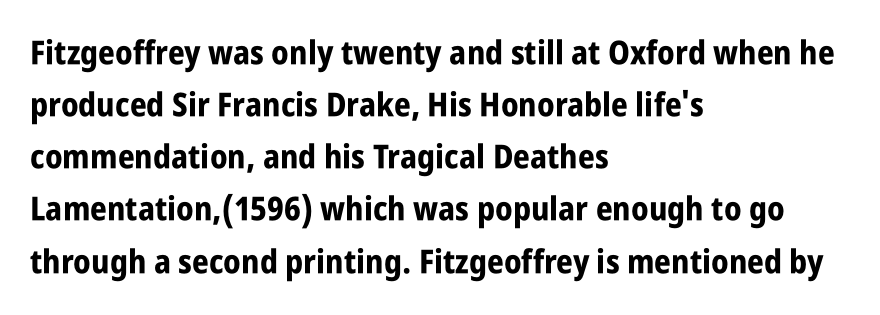
The foot of each line stays bare and open. Every letter is thick-stroked: bold, no question. Notice how the passage keeps a crisp vertical edge on the left only. The type sits square on the baseline with zero lean. The tracking reads as untouched default to a designer's eye.
